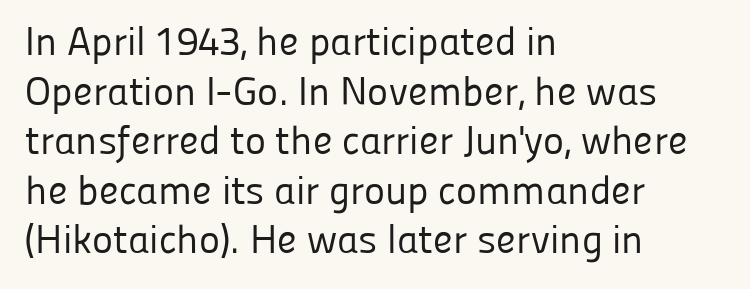
Q: Is the text bold? A: No.
Q: Is the text italic (slanted)? A: No, it is upright.
Q: Is the typeface a serif or a sans-serif typeface? A: Sans-serif.
Q: Is the text underlined? A: No.
Q: How is the paragraph aligned? A: Left-aligned.
Q: Is the spacing between letters normal or unusually wide? A: Normal.
Q: Width (condensed, normal, or wide)? A: Normal.
Q: Stroke contrast? A: Low.
Q: x-height? A: Medium.
Q: Monospaced? A: No.
